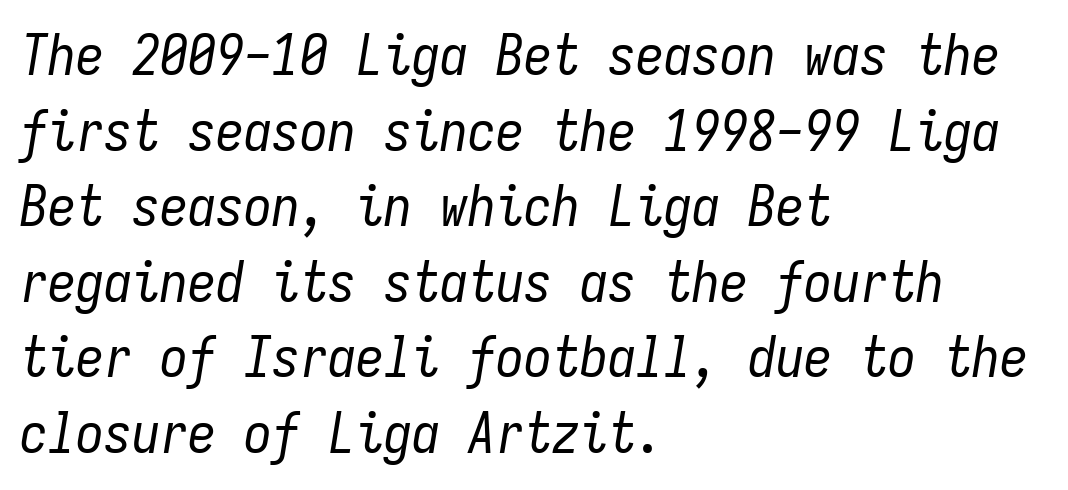
The image shows 56 px regular-weight, condensed type, italic (leaning right), monospaced; set left-aligned, normal line spacing (1.35x), normal letter spacing, not underlined; low stroke contrast and a medium x-height.
